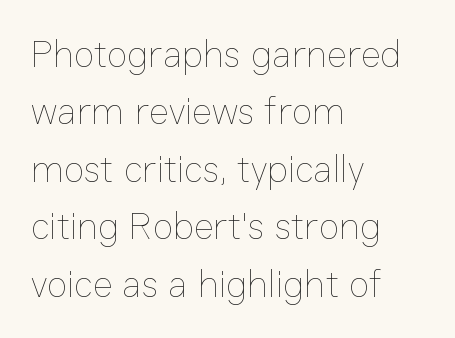
Stems here are at most as thick as an everyday book face. Is the block centered? No — it sits flush against the left margin. Letter spacing: default. Normally led — the rows are evenly, conventionally spaced.
